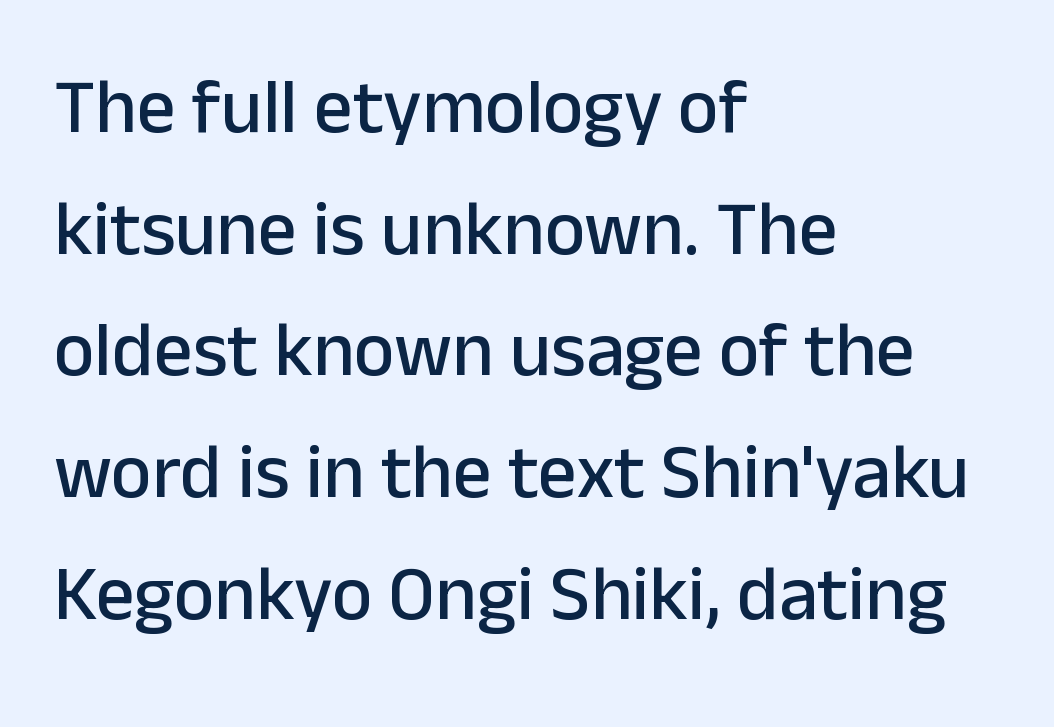
These lines were composed using upright roman letters. Proportional: the letters do not fall into vertical columns. Vertical spacing — default. Left-aligned paragraph, ragged on the right. The glyphs in this specimen are sans serif.
